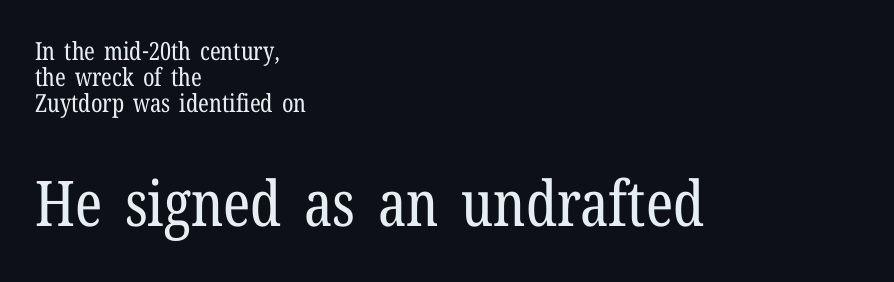
Letter spacing: default. You could not count columns in this text — the font is proportionally spaced. Caption: multi-line text, flush left, ragged right. The baseline area is clear. Here the second block reads like a headline and the first like body copy.
